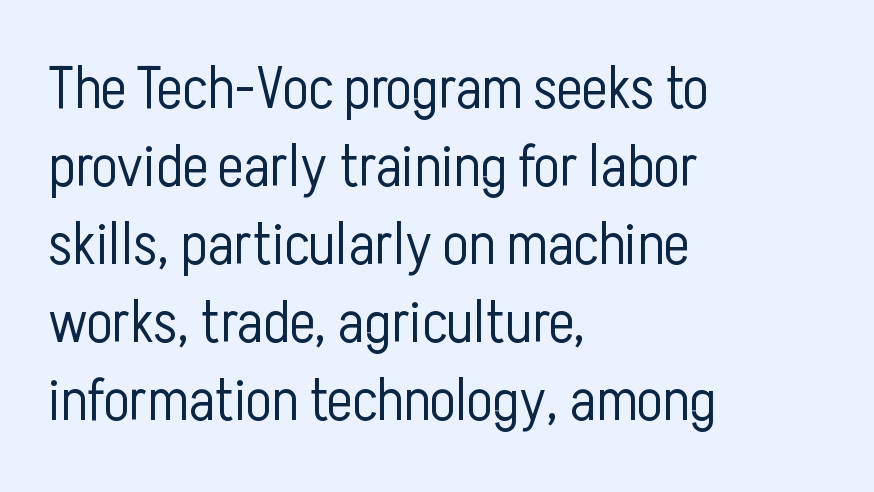
This sample uses plain, unmodified letter spacing. Does the leading feel generous? No, just average. No italicization has been applied; the sample stays upright. The glyphs in this specimen are sans serif. Teacher's note: observe the even left margin — that is flush-left alignment. On a weight scale, this lands at 450 or below.
